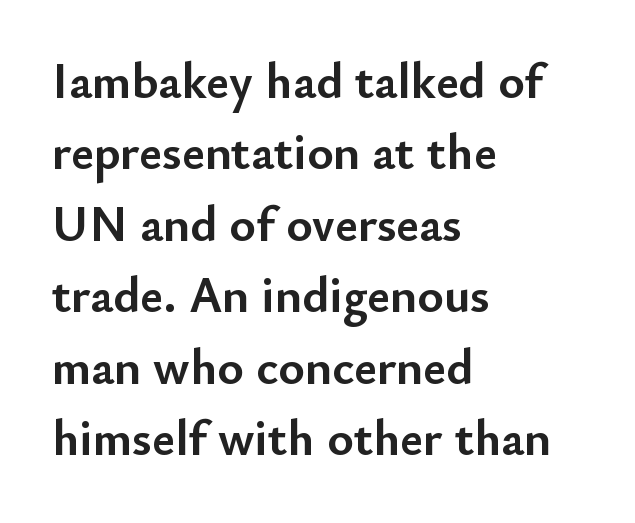
Q: Is the text bold? A: Yes.
Q: Is the text italic (slanted)? A: No, it is upright.
Q: Is the typeface a serif or a sans-serif typeface? A: Sans-serif.
Q: Is the text underlined? A: No.
Q: How is the paragraph aligned? A: Left-aligned.
Q: Is the spacing between letters normal or unusually wide? A: Normal.
Q: Is the spacing between lines tight, normal or loose? A: Normal.
Q: Width (condensed, normal, or wide)? A: Normal.
Q: Stroke contrast? A: Low.
Q: x-height? A: Small.
Q: Monospaced? A: No.
